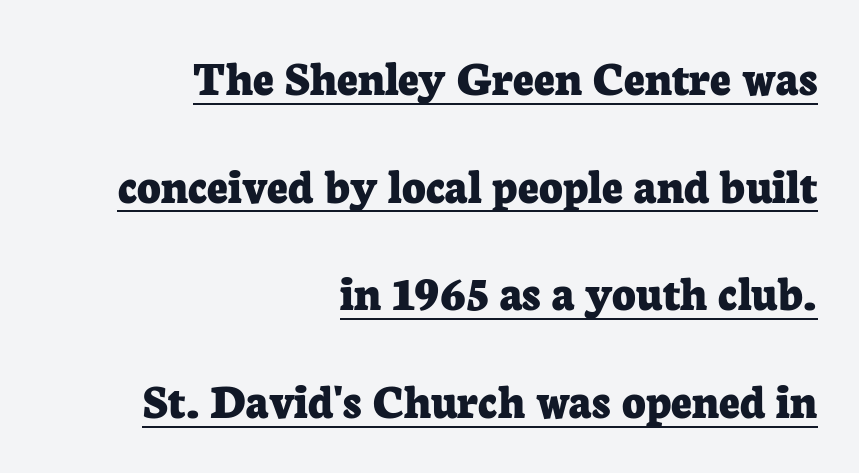
Q: Is the text bold? A: Yes.
Q: Is the text italic (slanted)? A: No, it is upright.
Q: Is the typeface a serif or a sans-serif typeface? A: Serif.
Q: Is the text underlined? A: Yes.
Q: How is the paragraph aligned? A: Right-aligned.
Q: Is the spacing between letters normal or unusually wide? A: Normal.
Q: Is the spacing between lines tight, normal or loose? A: Loose.
Q: Width (condensed, normal, or wide)? A: Normal.
Q: Stroke contrast? A: Low.
Q: x-height? A: Medium.
Q: Monospaced? A: No.
